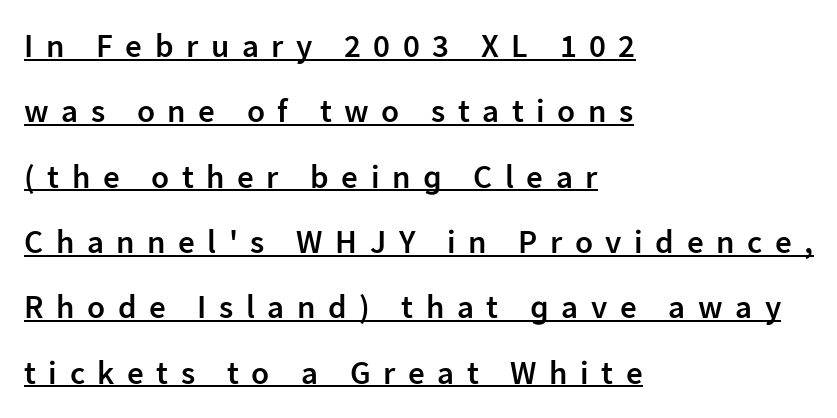
Tall strokes in this sample are plumb rather than angled. Each letter keeps its own natural width here, so spacing adapts to shape. Which margin do the lines hug? The left one — the right edge is uneven. Summary of vertical rhythm: relaxed, with wide interline spacing. In terms of weight, the rendering is demibold, just under bold.
